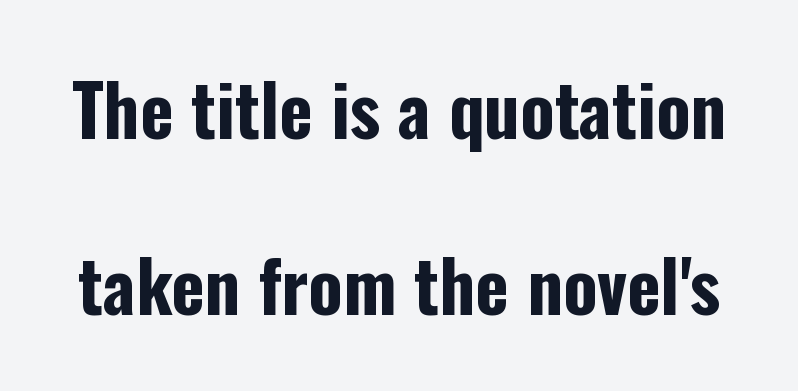
Every character sits straight up, as roman type does. This rendering features lettering with no underline. The characters display no serif detailing; their extremities are plain. The letters advance in unequal steps, a hallmark of proportional type.
